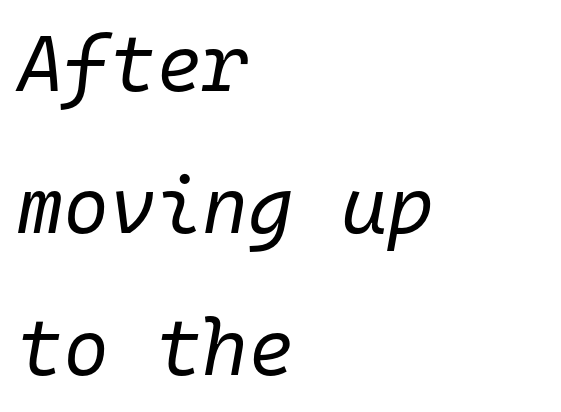
{"italic": "yes", "lean": "right", "slant_degrees": 10, "bold": "no", "weight": "regular", "width": "normal", "stroke_contrast": "low", "x_height": "medium", "monospaced": "yes", "underline": "no", "align": "left", "line_spacing_ratio": 1.8, "letter_spacing": "normal", "letter_spacing_em": 0.0, "glyph_px": 79}
